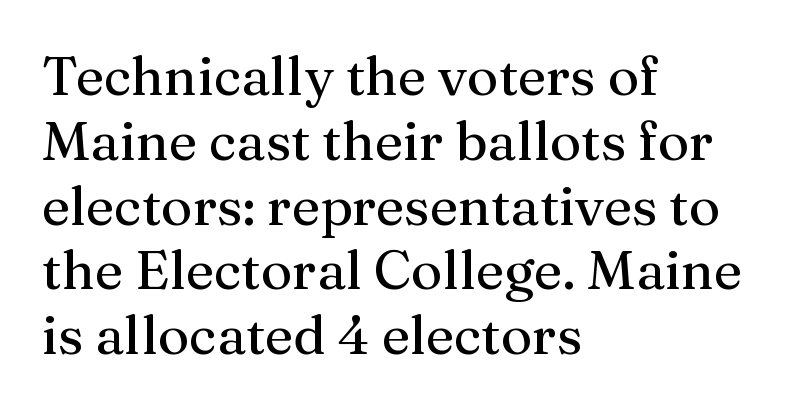
Font category for this specimen: serif. Descenders are the only things crossing below the line. The text block is weighted toward the left margin, trailing off unevenly rightward. Here the glyphs are tracked normally, forming tight word shapes. These lines were composed using upright roman letters.
